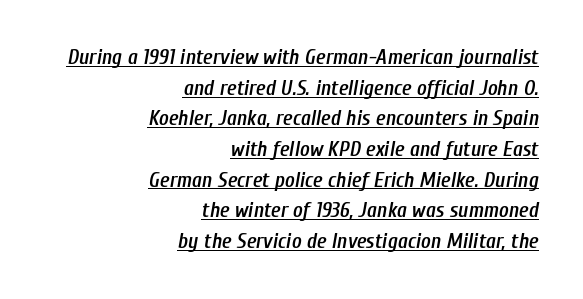
Q: Is the text bold? A: Semi-bold.
Q: Is the text italic (slanted)? A: Yes, it leans right by about 10 degrees.
Q: Is the text underlined? A: Yes.
Q: How is the paragraph aligned? A: Right-aligned.
Q: Is the spacing between letters normal or unusually wide? A: Normal.
Q: Is the spacing between lines tight, normal or loose? A: Normal.
